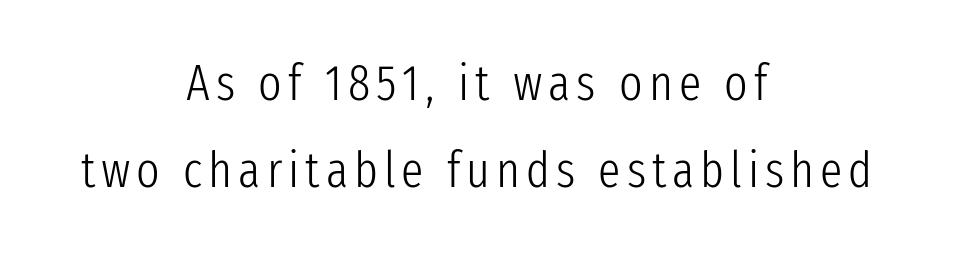
Q: Is the text bold? A: No.
Q: Is the text italic (slanted)? A: No, it is upright.
Q: Is the typeface a serif or a sans-serif typeface? A: Sans-serif.
Q: Is the text underlined? A: No.
Q: How is the paragraph aligned? A: Centered.
Q: Width (condensed, normal, or wide)? A: Condensed.
Q: Stroke contrast? A: Low.
Q: x-height? A: Medium.
Q: Monospaced? A: No.
